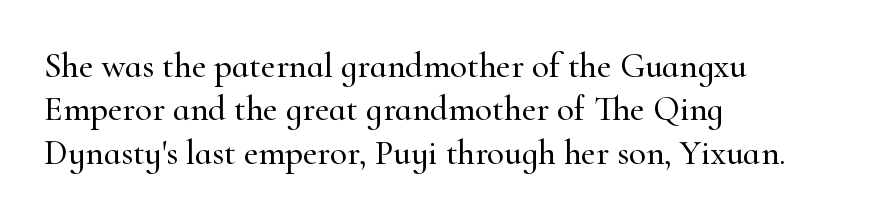
The image shows 35 px serif type, upright; set left-aligned, line spacing 1.24x, normal letter spacing, not underlined; high stroke contrast and a small x-height.
